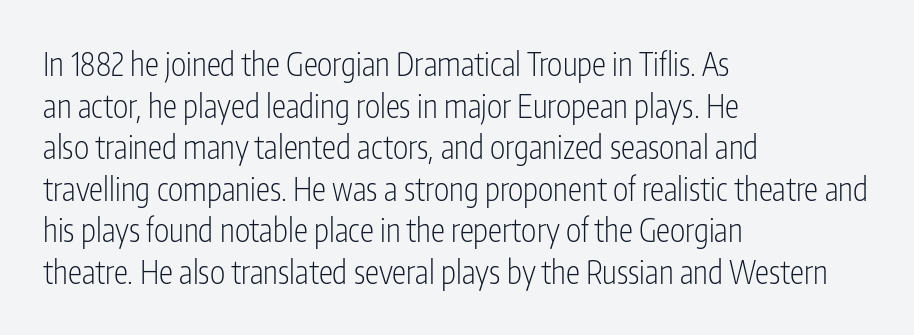
{"serif": "no", "italic": "no", "bold": "no", "weight": "light", "width": "condensed", "stroke_contrast": "low", "x_height": "medium", "monospaced": "no", "underline": "no", "align": "left", "line_spacing": "normal", "line_spacing_ratio": 1.3, "letter_spacing": "normal", "letter_spacing_em": 0.0, "glyph_px": 32}
